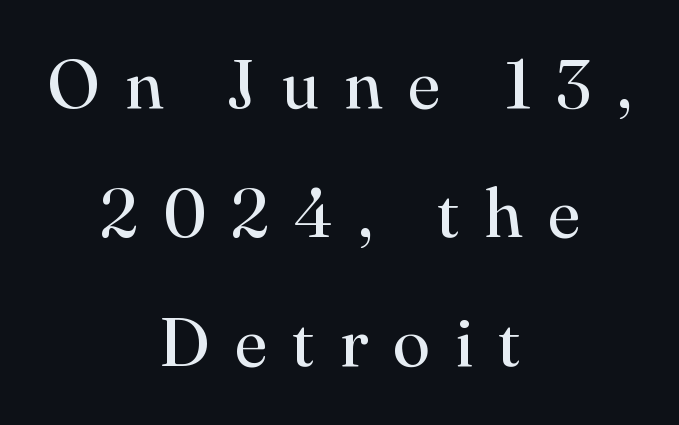
The image shows 69 px regular-weight serif type, upright; set centered, line spacing 1.87x, unusually wide letter spacing (+0.36 em), not underlined; high stroke contrast and a small x-height.
